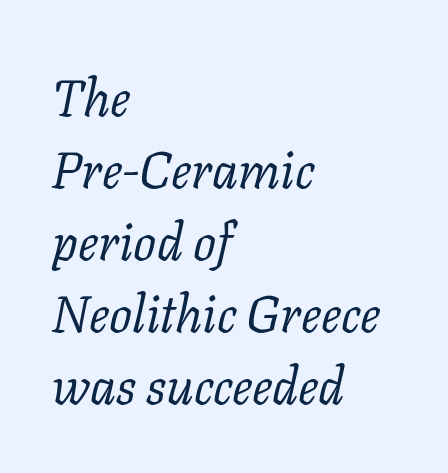
In terms of leading, this rendering sits right in the middle. What kind of face is this? One with serifs. Slant detected: the letters are inclined. Think standard paragraph weight, or any step lighter than that. A typesetter would call this zero additional tracking. This sample has the flowing, uneven cadence of proportional lettering.
